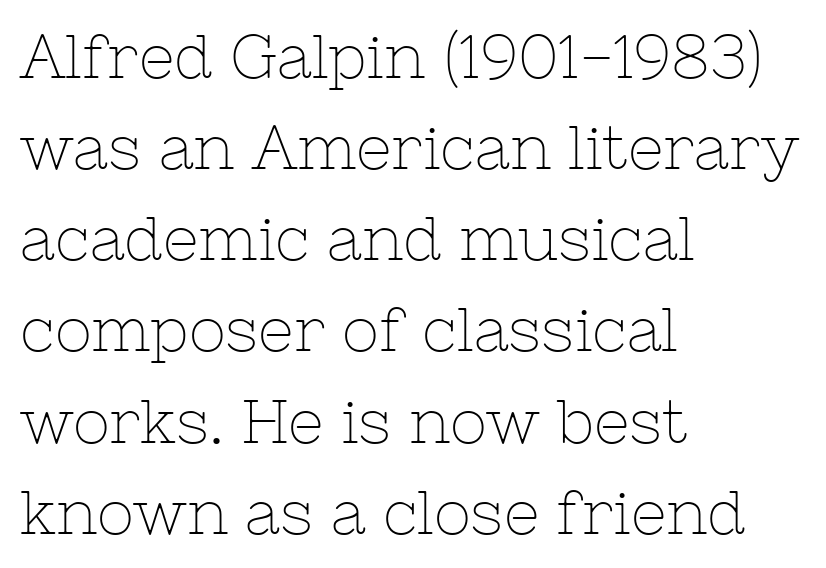
Q: Is the text bold? A: No.
Q: Is the text italic (slanted)? A: No, it is upright.
Q: Is the typeface a serif or a sans-serif typeface? A: Serif.
Q: Is the text underlined? A: No.
Q: How is the paragraph aligned? A: Left-aligned.
Q: Is the spacing between letters normal or unusually wide? A: Normal.
Q: Is the spacing between lines tight, normal or loose? A: Normal.
Q: Width (condensed, normal, or wide)? A: Normal.
Q: Stroke contrast? A: Low.
Q: x-height? A: Medium.
Q: Monospaced? A: No.
